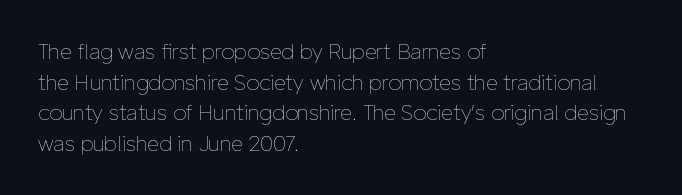
The strip under each line holds only bare page. The lines in this sample share a left origin and differ only in where they stop. The block of text has a typical density, with ordinary space between rows. A typesetter would call this zero additional tracking. Each stroke keeps to a modest, everyday thickness or less. Style check: upright.
